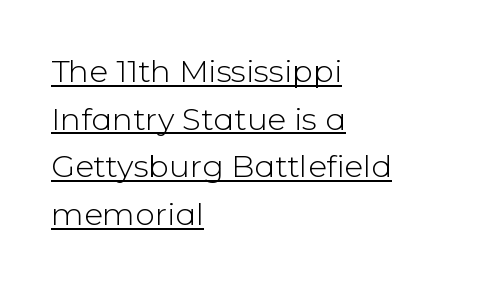
Underlined type. The designer went with a sans here, leaving each stem footless. Tracking value appears to be zero — textbook default spacing. The lines in this sample share a left origin and differ only in where they stop. Think of a printed novel: that variable character pitch is what you see here. Leading: standard.
